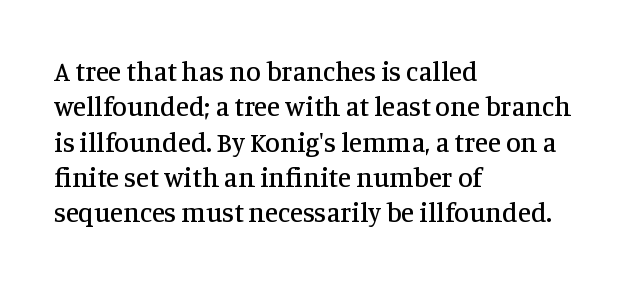
Interline gaps are of average width in this sample. The axis of the letterforms is exactly vertical. Casual observation: everything's shoved over to the left. These lines keep a tight, regular rhythm from letter to letter. Unmarked baselines from the first word to the last.
